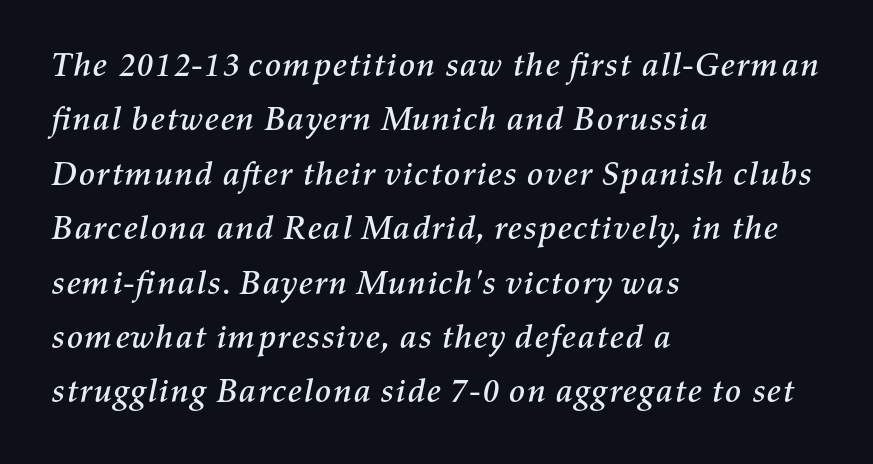
{"italic": "yes", "lean": "right", "slant_degrees": 11, "width": "normal", "stroke_contrast": "medium", "x_height": "medium", "monospaced": "no", "underline": "no", "align": "left", "line_spacing": "normal", "line_spacing_ratio": 1.6, "letter_spacing": "normal", "letter_spacing_em": 0.0, "glyph_px": 34}
